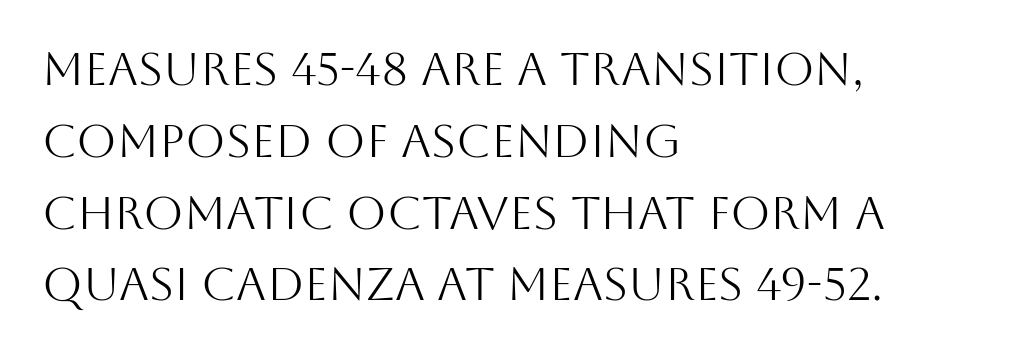
Q: Is the text bold? A: No.
Q: Is the text italic (slanted)? A: No, it is upright.
Q: Is the typeface a serif or a sans-serif typeface? A: Sans-serif.
Q: Is the text underlined? A: No.
Q: How is the paragraph aligned? A: Left-aligned.
Q: Is the spacing between letters normal or unusually wide? A: Normal.
Q: Is the spacing between lines tight, normal or loose? A: Normal.
Q: Width (condensed, normal, or wide)? A: Normal.
Q: Stroke contrast? A: Medium.
Q: x-height? A: Large.
Q: Monospaced? A: No.
